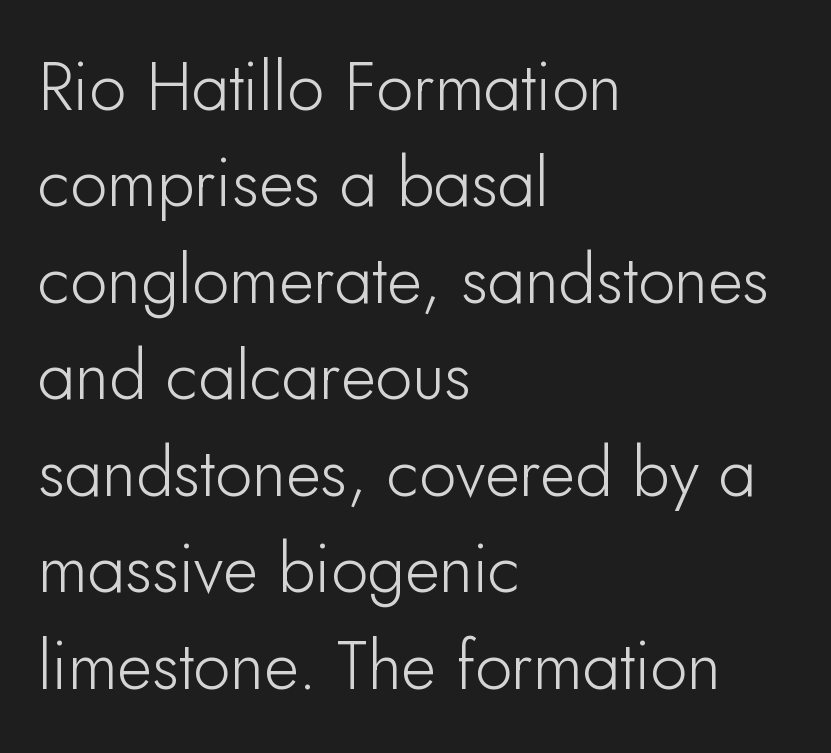
{"serif": "no", "italic": "no", "width": "normal", "stroke_contrast": "low", "x_height": "small", "monospaced": "no", "underline": "no", "align": "left", "line_spacing": "normal", "line_spacing_ratio": 1.44, "letter_spacing": "normal", "letter_spacing_em": 0.0, "glyph_px": 67}
